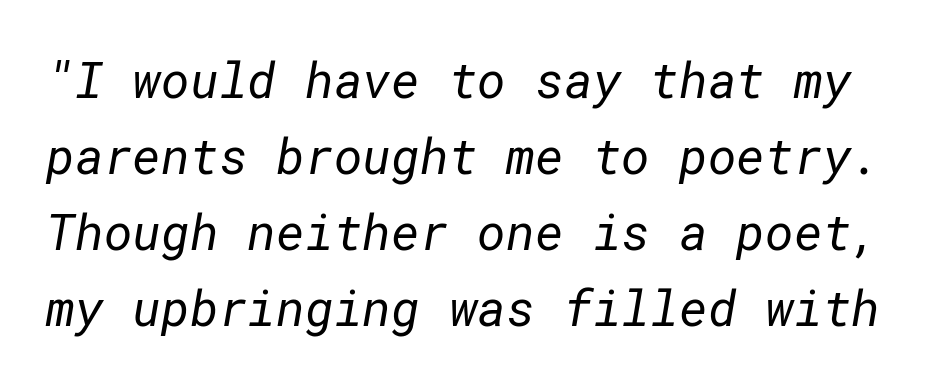
Q: Is the text bold? A: No.
Q: Is the typeface a serif or a sans-serif typeface? A: Sans-serif.
Q: Is the text underlined? A: No.
Q: Is the spacing between letters normal or unusually wide? A: Normal.
Q: Is the spacing between lines tight, normal or loose? A: Normal.
Q: Width (condensed, normal, or wide)? A: Normal.
Q: Stroke contrast? A: Low.
Q: x-height? A: Medium.
